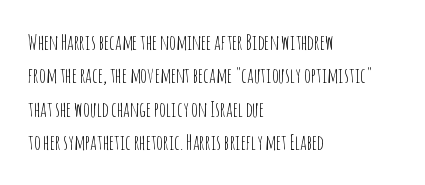
How would I describe the line gaps? Plain and ordinary. Weight: in the light-to-regular range. The type is set solid horizontally, with unmodified tracking. The lines are quadded left.
